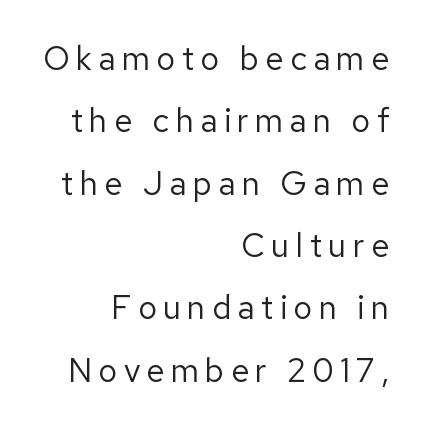
Q: Is the text bold? A: No.
Q: Is the text italic (slanted)? A: No, it is upright.
Q: Is the typeface a serif or a sans-serif typeface? A: Sans-serif.
Q: Is the text underlined? A: No.
Q: How is the paragraph aligned? A: Right-aligned.
Q: Width (condensed, normal, or wide)? A: Normal.
Q: Stroke contrast? A: Low.
Q: x-height? A: Medium.
Q: Monospaced? A: No.
